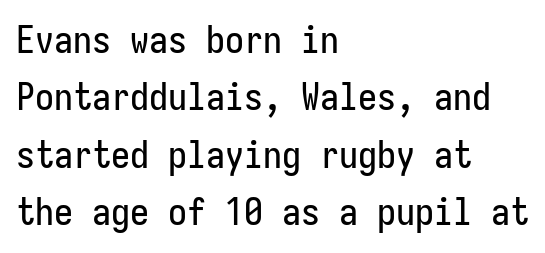
The image shows 38 px condensed sans-serif type, upright; set left-aligned, normal line spacing (1.51x), normal letter spacing, not underlined; low stroke contrast and a medium x-height.
